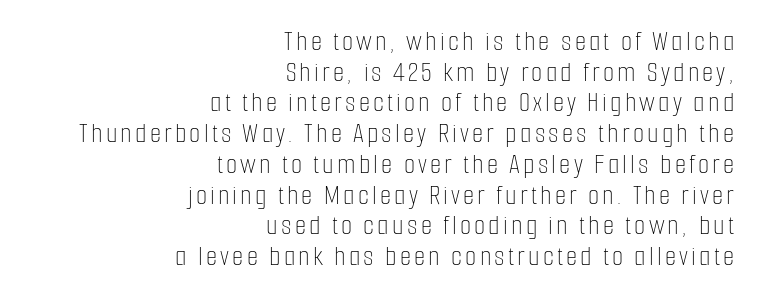
Lines of text with bare space underneath. Ink coverage per letter is moderate at most. Proportional: the letters do not fall into vertical columns. Line ends are locked; line starts wander. The line-height multiplier appears low, near solid setting.
